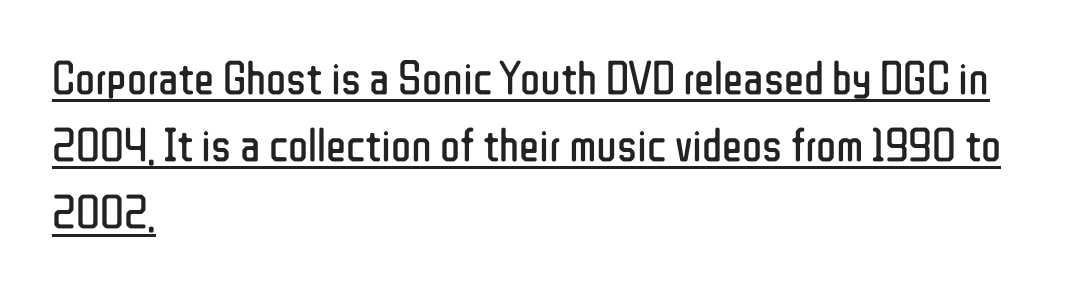
{"serif": "no", "italic": "no", "bold": "no", "weight": "regular", "width": "condensed", "stroke_contrast": "low", "x_height": "medium", "monospaced": "no", "underline": "yes", "align": "left", "line_spacing": "normal", "line_spacing_ratio": 1.43, "letter_spacing": "normal", "letter_spacing_em": 0.0, "glyph_px": 47}
